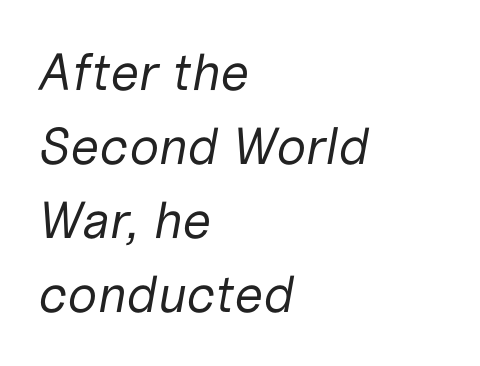
{"italic": "yes", "lean": "right", "slant_degrees": 10, "bold": "no", "weight": "regular", "width": "normal", "stroke_contrast": "low", "x_height": "medium", "monospaced": "no", "underline": "no", "align": "left", "line_spacing": "normal", "line_spacing_ratio": 1.42, "letter_spacing": "normal", "letter_spacing_em": 0.0, "glyph_px": 52}
